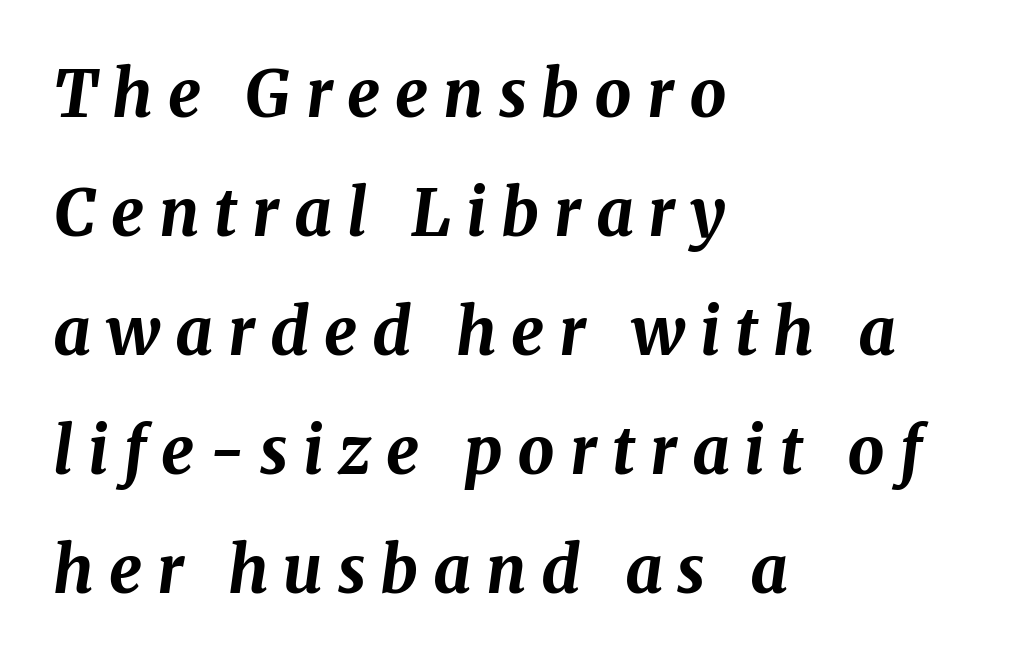
The image shows 65 px bold type, italic (leaning right); set left-aligned, line spacing 1.83x, unusually wide letter spacing (+0.23 em), not underlined; medium stroke contrast and a medium x-height.
